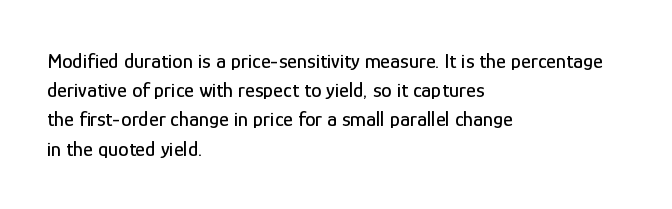
The image shows 21 px text type, upright; set left-aligned, normal line spacing (1.39x), normal letter spacing, not underlined.
